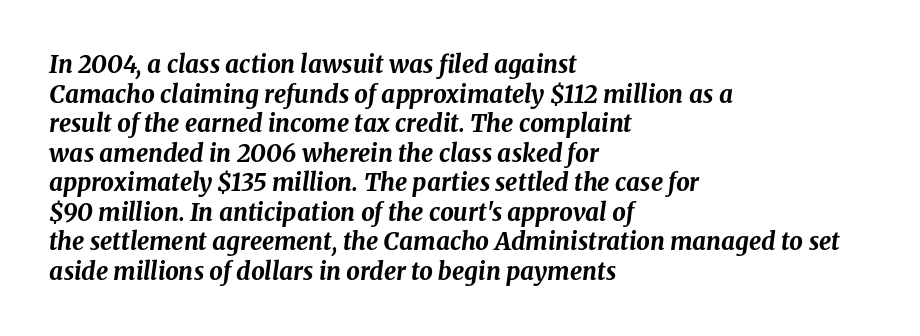
Q: Is the text bold? A: Yes.
Q: Is the text italic (slanted)? A: Yes, it leans right by about 8 degrees.
Q: Is the text underlined? A: No.
Q: How is the paragraph aligned? A: Left-aligned.
Q: Is the spacing between letters normal or unusually wide? A: Normal.
